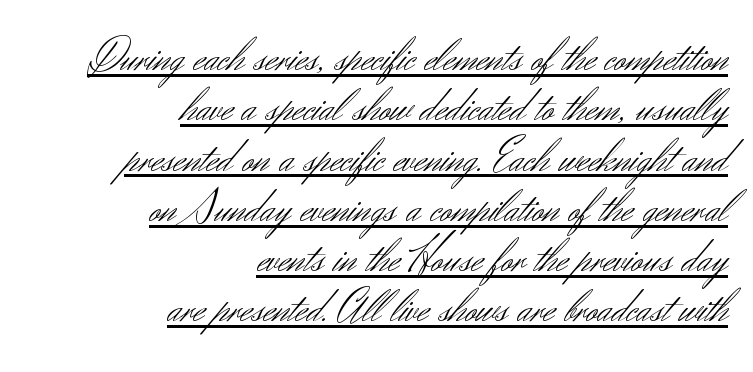
Q: Is the text bold? A: No.
Q: Is the text italic (slanted)? A: Yes.
Q: Is the typeface a serif or a sans-serif typeface? A: Sans-serif.
Q: Is the text underlined? A: Yes.
Q: How is the paragraph aligned? A: Right-aligned.
Q: Is the spacing between letters normal or unusually wide? A: Normal.
Q: Is the spacing between lines tight, normal or loose? A: Tight.
Q: Width (condensed, normal, or wide)? A: Normal.
Q: Stroke contrast? A: Medium.
Q: x-height? A: Small.
Q: Monospaced? A: No.
